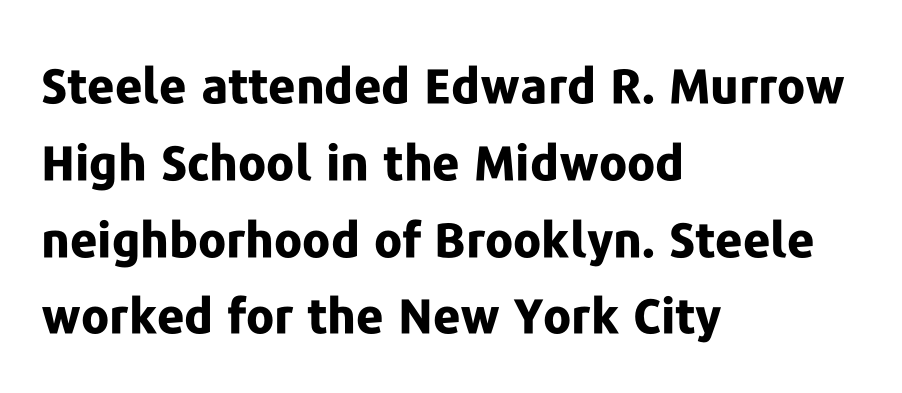
Q: Is the text bold? A: Yes.
Q: Is the text italic (slanted)? A: No, it is upright.
Q: Is the typeface a serif or a sans-serif typeface? A: Sans-serif.
Q: Is the text underlined? A: No.
Q: How is the paragraph aligned? A: Left-aligned.
Q: Is the spacing between letters normal or unusually wide? A: Normal.
Q: Is the spacing between lines tight, normal or loose? A: Normal.
Q: Width (condensed, normal, or wide)? A: Normal.
Q: Stroke contrast? A: Low.
Q: x-height? A: Medium.
Q: Monospaced? A: No.
